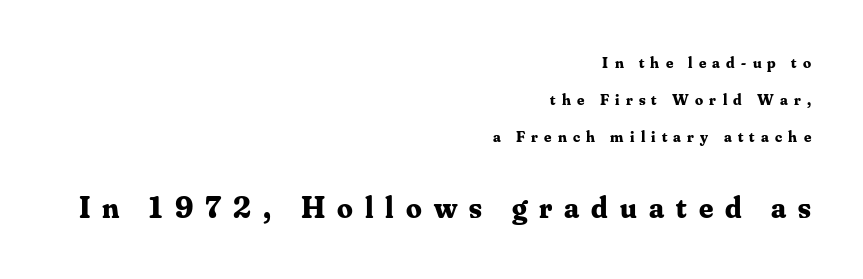
The image shows 31 px bold serif type, upright; set right-aligned, loose line spacing (2.3x), unusually wide letter spacing (+0.39 em), not underlined; the second (bottom) block is 1.94x larger; medium stroke contrast and a small x-height.
